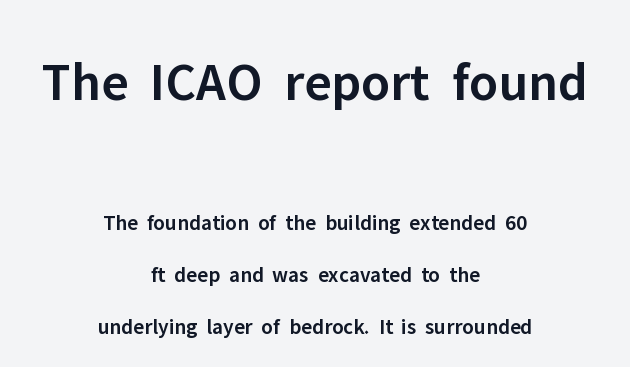
The image shows 55 px semibold sans-serif type, upright; set centered, loose line spacing (2.36x), normal letter spacing, not underlined; the first (top) block is 2.5x larger; low stroke contrast and a medium x-height.
